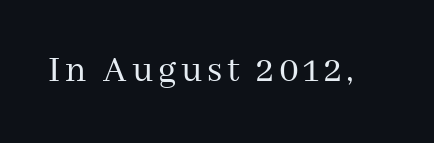
{"serif": "yes", "italic": "no", "bold": "no", "weight": "regular", "width": "normal", "stroke_contrast": "medium", "x_height": "medium", "monospaced": "no", "underline": "no", "glyph_px": 39}
